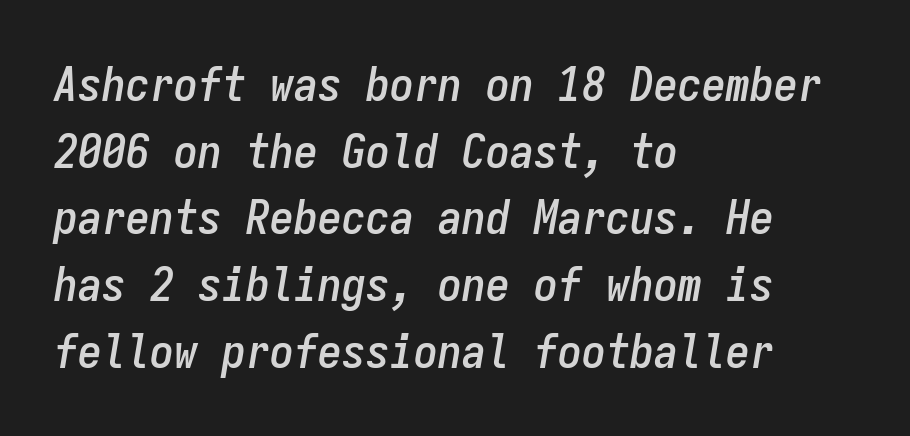
The image shows 48 px condensed type, italic (leaning right), monospaced; set left-aligned, normal line spacing (1.39x), normal letter spacing, not underlined; low stroke contrast and a medium x-height.
